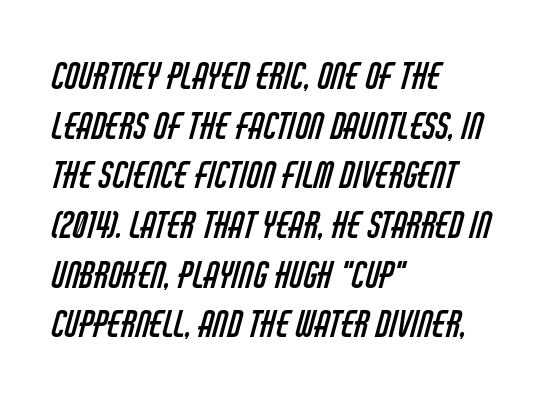
{"serif": "no", "bold": "no", "weight": "regular", "width": "condensed", "stroke_contrast": "low", "x_height": "large", "monospaced": "no", "underline": "no", "align": "left", "line_spacing": "normal", "line_spacing_ratio": 1.38, "letter_spacing": "normal", "letter_spacing_em": 0.0, "glyph_px": 36}
